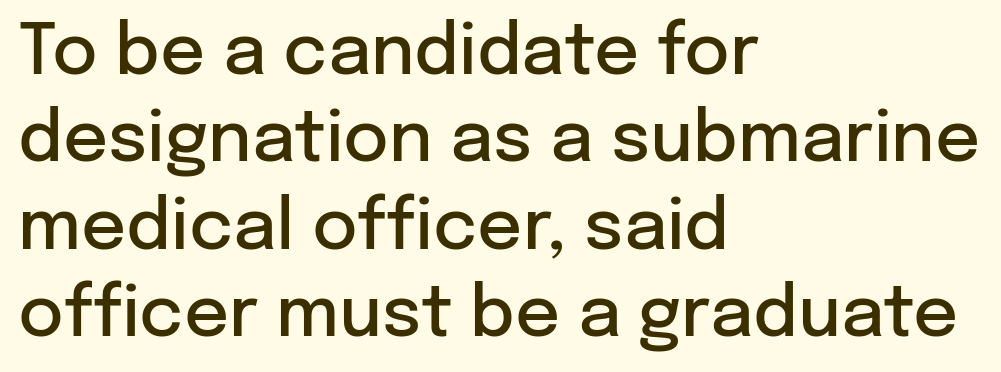
Q: Is the text bold? A: Semi-bold.
Q: Is the text italic (slanted)? A: No, it is upright.
Q: Is the typeface a serif or a sans-serif typeface? A: Sans-serif.
Q: Is the text underlined? A: No.
Q: How is the paragraph aligned? A: Left-aligned.
Q: Is the spacing between letters normal or unusually wide? A: Normal.
Q: Is the spacing between lines tight, normal or loose? A: Normal.
Q: Width (condensed, normal, or wide)? A: Normal.
Q: Stroke contrast? A: Low.
Q: x-height? A: Medium.
Q: Monospaced? A: No.
